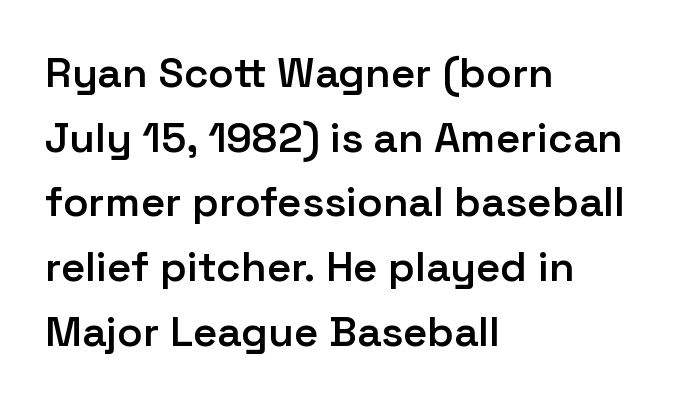
The image shows 42 px semibold sans-serif type, upright; set left-aligned, normal line spacing (1.54x), normal letter spacing, not underlined; low stroke contrast and a medium x-height.
